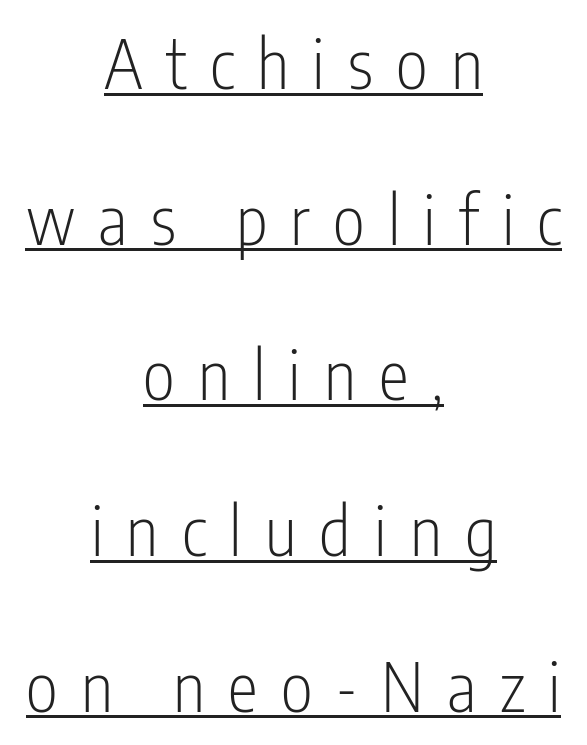
The image shows 68 px light, condensed sans-serif type, upright; set centered, loose line spacing (2.29x), unusually wide letter spacing (+0.34 em), underlined; low stroke contrast and a medium x-height.
